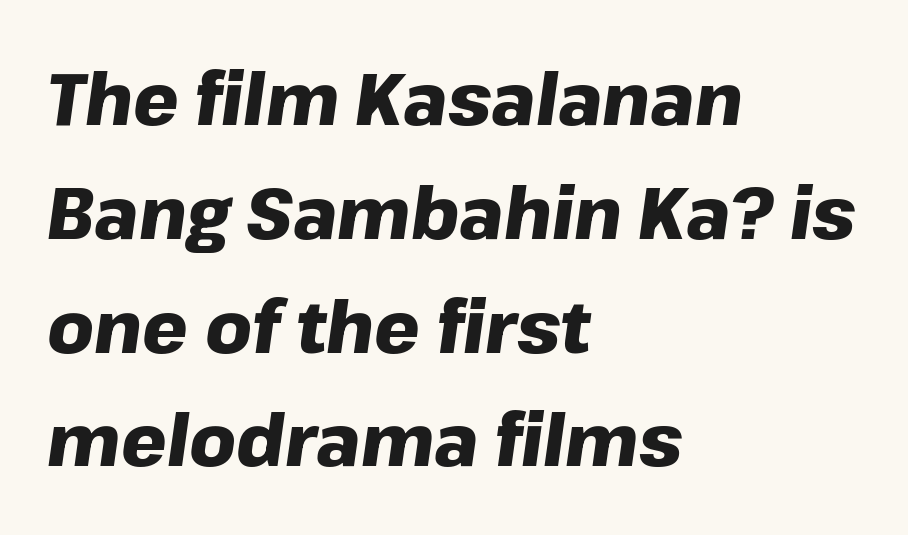
The glyphs look as if they've been sheared to an angle. Honestly, the letter spacing is just normal — you wouldn't notice it. The passage shown stacks its lines at a standard gap. Character widths vary here, with narrow letters taking less room than wide ones. Only glyphs here, with clear space below each row. The strokes are fattened all the way to bold.
